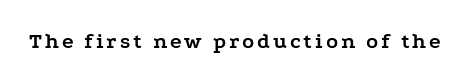
Weight check: bold — yes, fully. Rule under the text: the space is simply empty. Quick note: not italic, upright.
